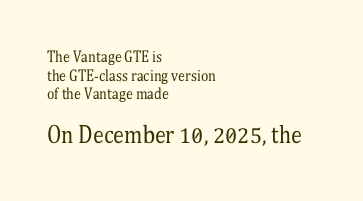
The image shows 22 px text type, upright; set left-aligned, normal line spacing (1.33x), normal letter spacing, not underlined; the second (bottom) block is 1.57x larger.
